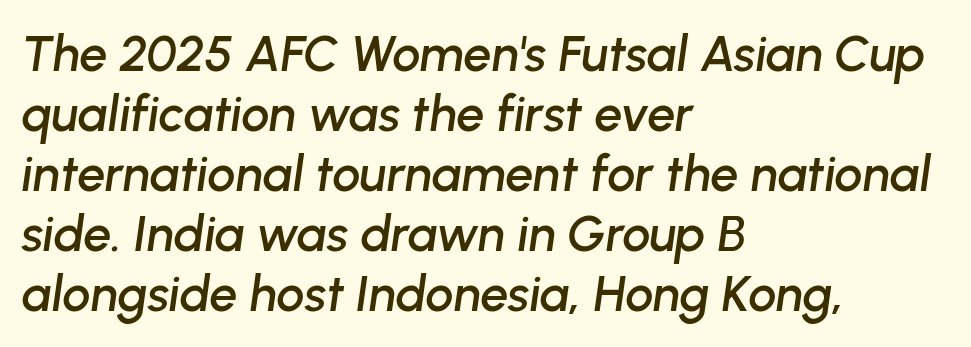
The image shows 50 px text type, italic (leaning right); set left-aligned, line spacing 1.2x, normal letter spacing, not underlined; low stroke contrast and a medium x-height.
